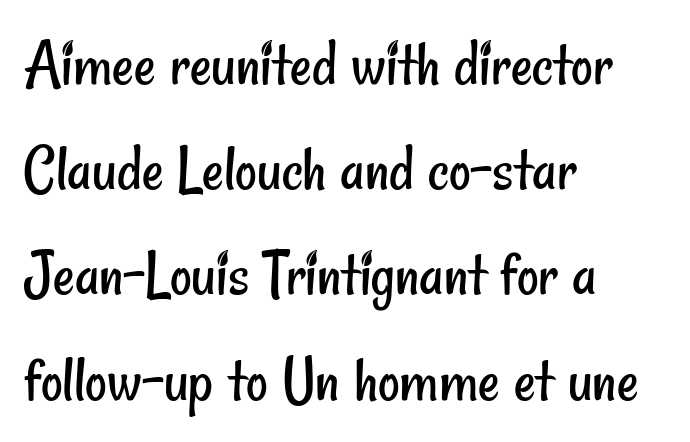
{"serif": "no", "bold": "no", "weight": "regular", "width": "condensed", "stroke_contrast": "low", "x_height": "small", "monospaced": "no", "underline": "no", "align": "left", "line_spacing": "normal", "line_spacing_ratio": 1.57, "letter_spacing": "normal", "letter_spacing_em": 0.0, "glyph_px": 67}
